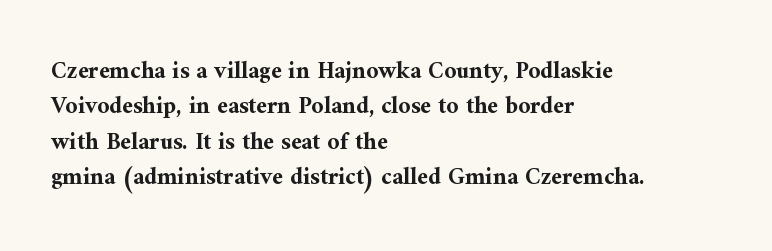
{"italic": "no", "bold": "yes", "underline": "no", "align": "left", "line_spacing": "normal", "line_spacing_ratio": 1.47, "letter_spacing": "normal", "letter_spacing_em": 0.0, "glyph_px": 24}
